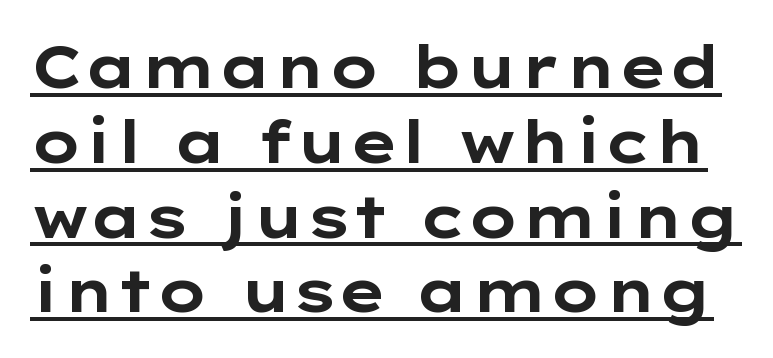
{"serif": "no", "italic": "no", "bold": "yes", "weight": "bold", "width": "wide", "stroke_contrast": "low", "x_height": "medium", "monospaced": "no", "underline": "yes", "line_spacing": "normal", "line_spacing_ratio": 1.29, "letter_spacing": "normal", "letter_spacing_em": 0.0, "glyph_px": 58}
